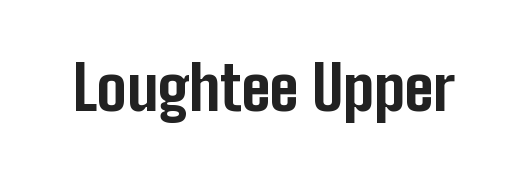
Q: Is the text bold? A: Yes.
Q: Is the text italic (slanted)? A: No, it is upright.
Q: Is the typeface a serif or a sans-serif typeface? A: Sans-serif.
Q: Is the text underlined? A: No.
Q: Is the spacing between letters normal or unusually wide? A: Normal.
Q: Width (condensed, normal, or wide)? A: Condensed.
Q: Stroke contrast? A: Low.
Q: x-height? A: Medium.
Q: Monospaced? A: No.
